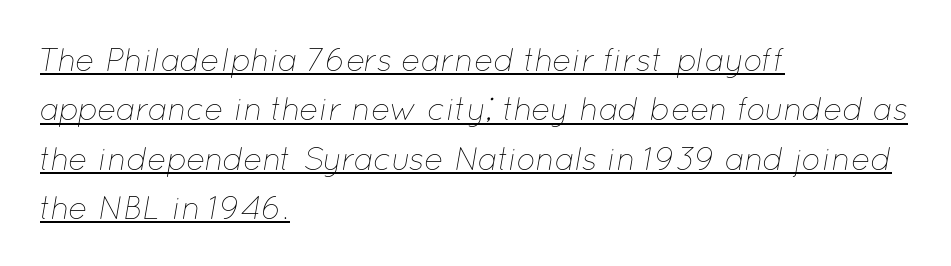
Q: Is the text bold? A: No.
Q: Is the text italic (slanted)? A: Yes, it leans right by about 12 degrees.
Q: Is the text underlined? A: Yes.
Q: How is the paragraph aligned? A: Left-aligned.
Q: Is the spacing between letters normal or unusually wide? A: Normal.
Q: Is the spacing between lines tight, normal or loose? A: Normal.
Q: Width (condensed, normal, or wide)? A: Normal.
Q: Stroke contrast? A: Low.
Q: x-height? A: Medium.
Q: Monospaced? A: No.
